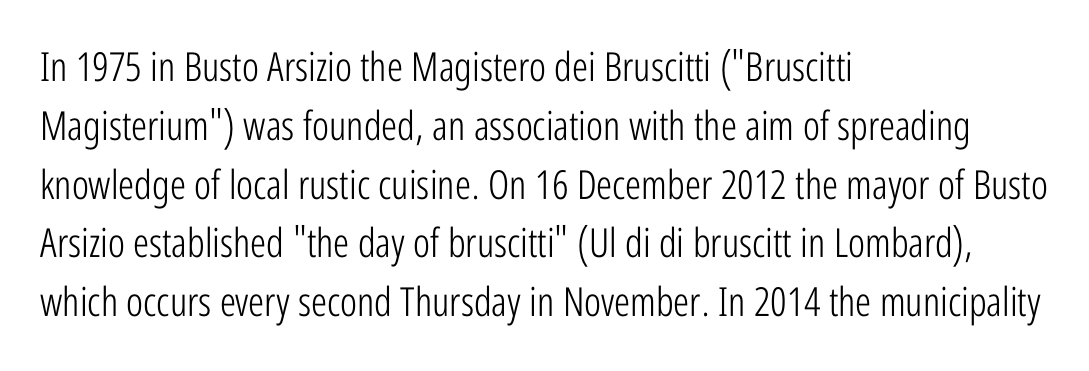
Italic: no, the glyphs are upright roman. Lines of text with bare space underneath. The leading is moderate, giving the passage an even texture. The paragraph has a hard left edge and a soft right edge. On a weight scale, this lands at 450 or below.
